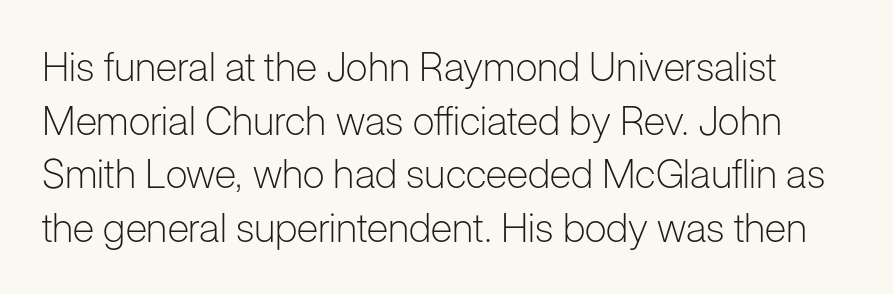
Weight: not bold — regular or lighter. The passage shown is not underscored anywhere. Ordinary non-slanted type is in use. The face used here is rendered with its standard letterfit. Vertical spacing — default.
